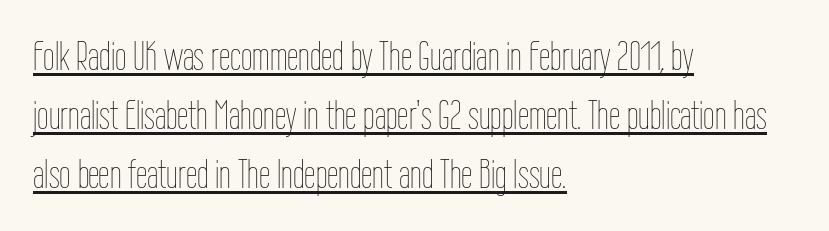
The lines in this sample share a left origin and differ only in where they stop. The passage shown is typed in a proportional face where columns would drift. The typesetter has applied underlining to the passage shown. The letterforms sit shoulder to shoulder at normal distance. The lettering holds an erect, upright posture throughout. Think standard paragraph weight, or any step lighter than that.
